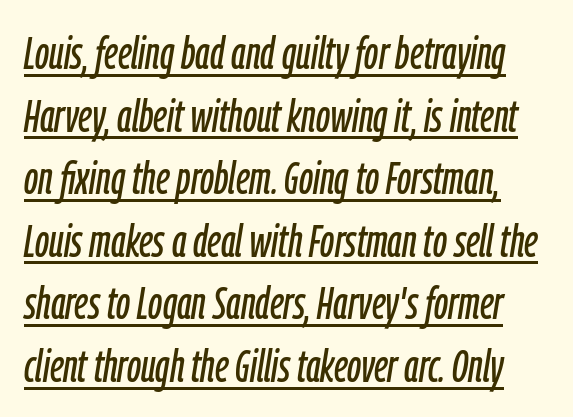
{"italic": "yes", "lean": "right", "slant_degrees": 9, "width": "condensed", "stroke_contrast": "low", "x_height": "medium", "monospaced": "no", "underline": "yes", "line_spacing": "normal", "line_spacing_ratio": 1.36, "letter_spacing": "normal", "letter_spacing_em": 0.0, "glyph_px": 46}
